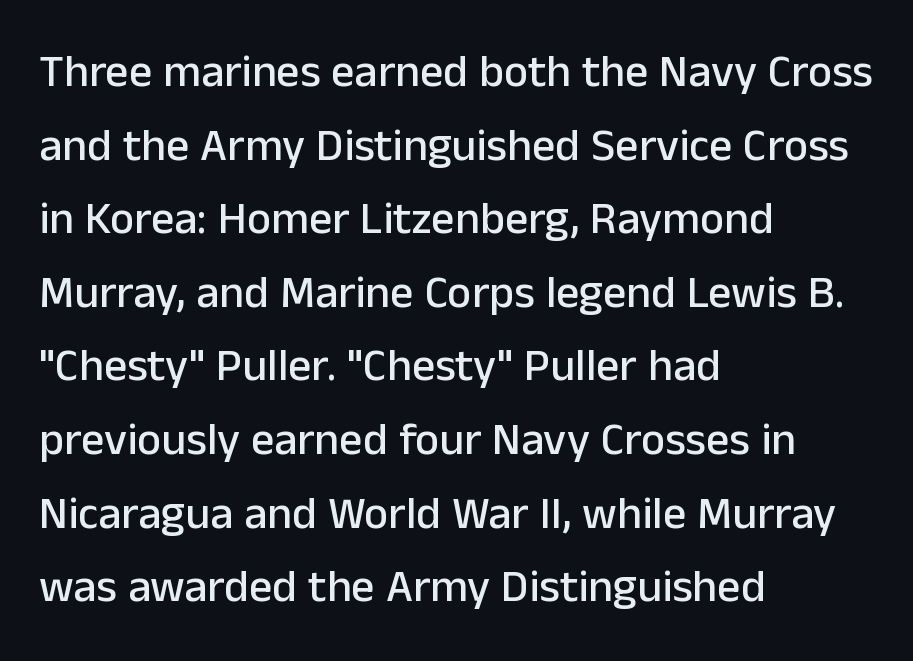
The image shows 46 px sans-serif type, upright; set left-aligned, normal line spacing (1.6x), normal letter spacing, not underlined; low stroke contrast and a medium x-height.
